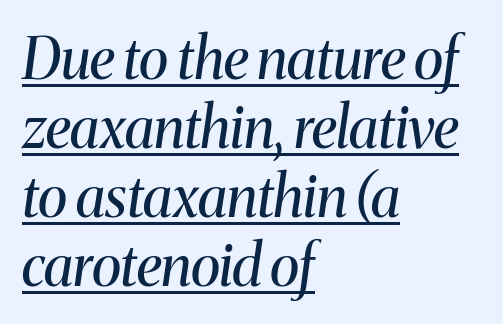
Which margin do the lines hug? The left one — the right edge is uneven. These lines are rendered in a variable-pitch font. Little horizontal feet cap the strokes, marking this as serif type. These lines were composed using italics.
